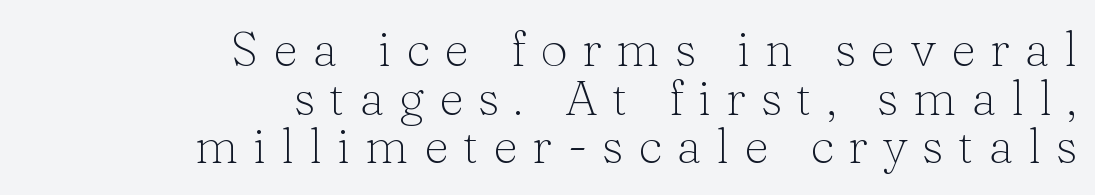
A light-to-regular cut is what we see here. Clear beneath every line of the passage. Horizontal bands of white between lines are thin slivers. Character widths vary here, with narrow letters taking less room than wide ones.
